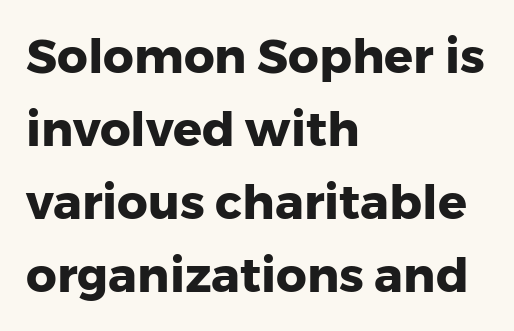
The image shows 48 px heavy sans-serif type, upright; set left-aligned, normal line spacing (1.52x), normal letter spacing, not underlined; low stroke contrast and a medium x-height.
